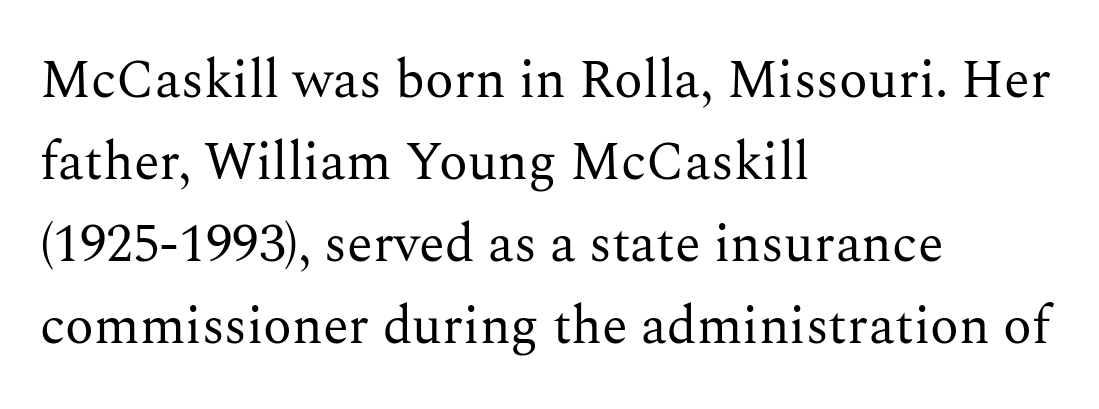
Q: Is the text bold? A: No.
Q: Is the text italic (slanted)? A: No, it is upright.
Q: Is the typeface a serif or a sans-serif typeface? A: Serif.
Q: Is the text underlined? A: No.
Q: How is the paragraph aligned? A: Left-aligned.
Q: Is the spacing between letters normal or unusually wide? A: Normal.
Q: Is the spacing between lines tight, normal or loose? A: Normal.
Q: Width (condensed, normal, or wide)? A: Normal.
Q: Stroke contrast? A: Medium.
Q: x-height? A: Medium.
Q: Monospaced? A: No.
